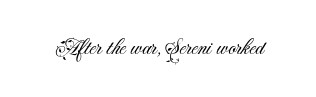
The image shows 23 px text type; set normal letter spacing, not underlined.
